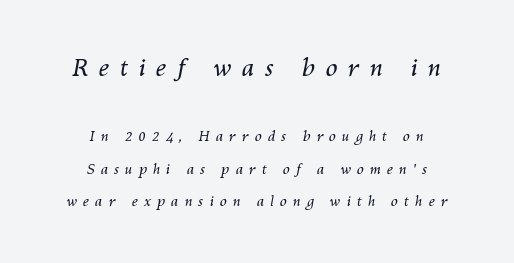
Q: Is the text bold? A: No.
Q: Is the text italic (slanted)? A: Yes, it leans right by about 10 degrees.
Q: Is the text underlined? A: No.
Q: How is the paragraph aligned? A: Centered.
Q: Is the spacing between letters normal or unusually wide? A: Unusually wide.
Q: Is the spacing between lines tight, normal or loose? A: Loose.
Q: Which block of text is set in a larger size, the first (top) or the second (bottom)? A: The first (top) one.
